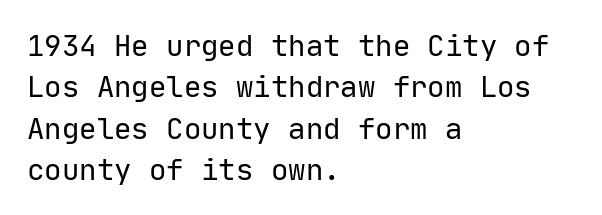
Q: Is the text bold? A: No.
Q: Is the text italic (slanted)? A: No, it is upright.
Q: Is the typeface a serif or a sans-serif typeface? A: Sans-serif.
Q: Is the text underlined? A: No.
Q: How is the paragraph aligned? A: Left-aligned.
Q: Is the spacing between letters normal or unusually wide? A: Normal.
Q: Is the spacing between lines tight, normal or loose? A: Normal.
Q: Width (condensed, normal, or wide)? A: Normal.
Q: Stroke contrast? A: Low.
Q: x-height? A: Medium.
Q: Monospaced? A: Yes.
